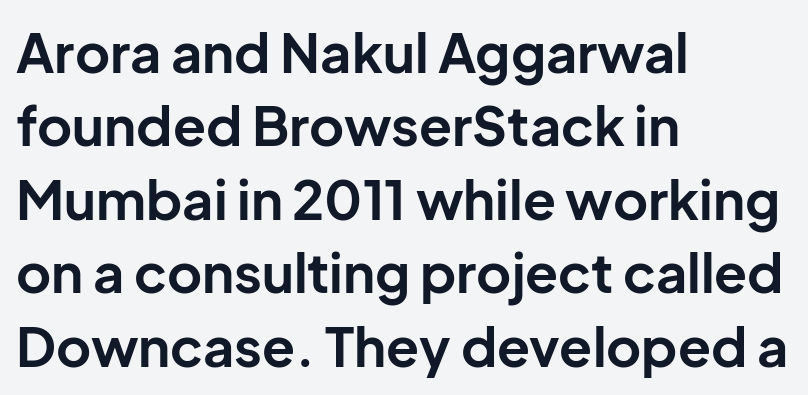
The image shows 54 px bold sans-serif type, upright; set left-aligned, normal line spacing (1.36x), normal letter spacing, not underlined; low stroke contrast and a medium x-height.
